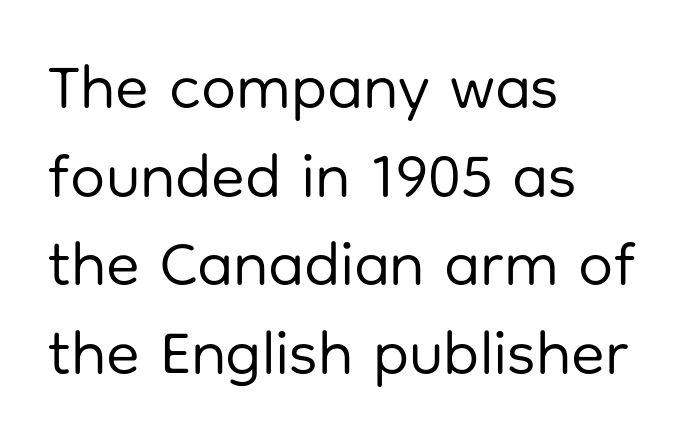
{"serif": "no", "italic": "no", "bold": "no", "weight": "regular", "width": "normal", "stroke_contrast": "low", "x_height": "medium", "monospaced": "no", "underline": "no", "align": "left", "line_spacing": "normal", "line_spacing_ratio": 1.43, "letter_spacing": "normal", "letter_spacing_em": 0.0, "glyph_px": 62}
